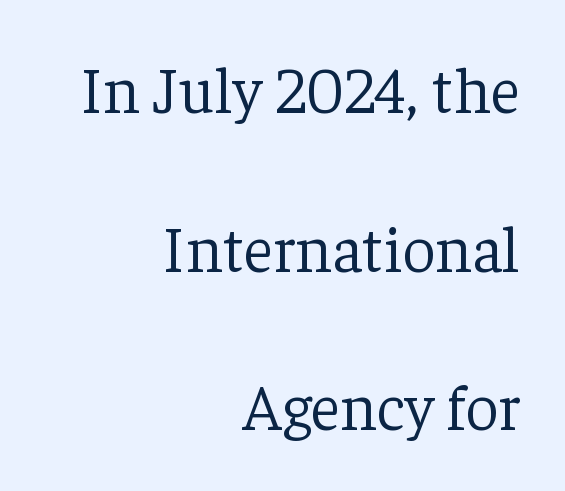
Q: Is the text bold? A: No.
Q: Is the text italic (slanted)? A: No, it is upright.
Q: Is the typeface a serif or a sans-serif typeface? A: Serif.
Q: Is the text underlined? A: No.
Q: How is the paragraph aligned? A: Right-aligned.
Q: Is the spacing between letters normal or unusually wide? A: Normal.
Q: Is the spacing between lines tight, normal or loose? A: Loose.
Q: Width (condensed, normal, or wide)? A: Normal.
Q: Stroke contrast? A: Low.
Q: x-height? A: Medium.
Q: Monospaced? A: No.
